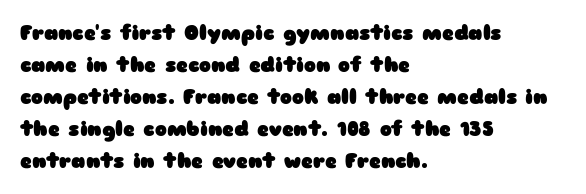
The image shows 20 px bold type, upright; set left-aligned, normal line spacing (1.6x), normal letter spacing, not underlined.
